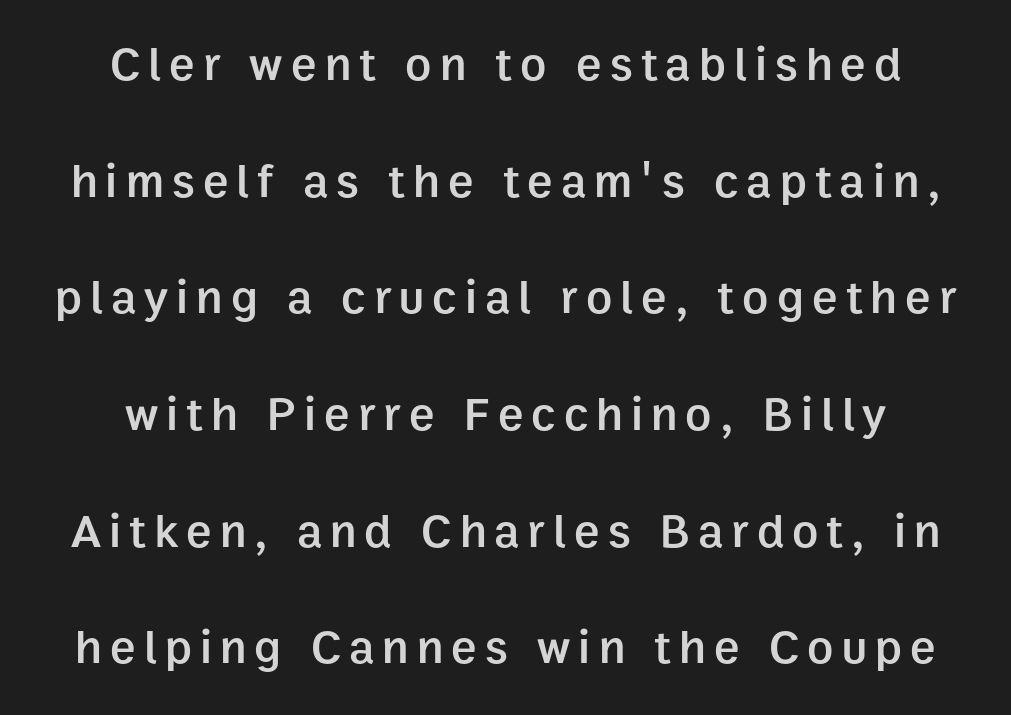
{"serif": "no", "italic": "no", "bold": "semi", "weight": "semibold", "width": "normal", "stroke_contrast": "low", "x_height": "medium", "monospaced": "no", "underline": "no", "line_spacing": "loose", "line_spacing_ratio": 2.43, "glyph_px": 48}
